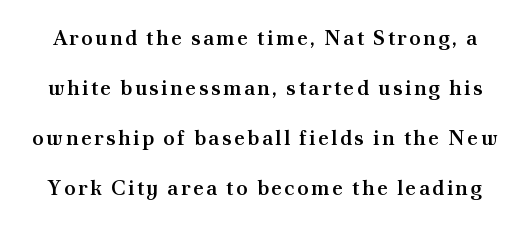
The image shows 21 px text type, upright; set loose line spacing (2.38x), not underlined.
